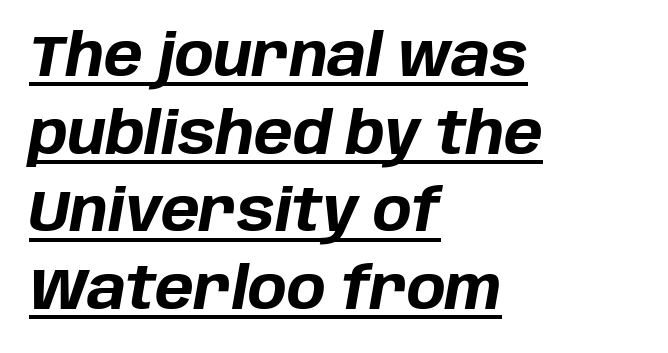
Q: Is the text bold? A: Yes.
Q: Is the text italic (slanted)? A: Yes, it leans right by about 10 degrees.
Q: Is the text underlined? A: Yes.
Q: How is the paragraph aligned? A: Left-aligned.
Q: Is the spacing between letters normal or unusually wide? A: Normal.
Q: Is the spacing between lines tight, normal or loose? A: Normal.
Q: Width (condensed, normal, or wide)? A: Normal.
Q: Stroke contrast? A: Low.
Q: x-height? A: Large.
Q: Monospaced? A: No.
